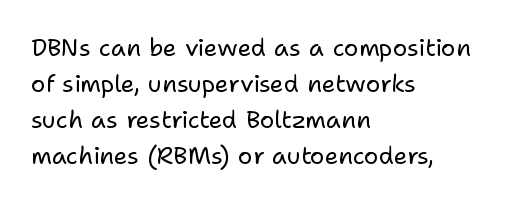
{"italic": "no", "bold": "no", "underline": "no", "align": "left", "line_spacing": "normal", "line_spacing_ratio": 1.5, "letter_spacing": "normal", "letter_spacing_em": 0.0, "glyph_px": 24}
